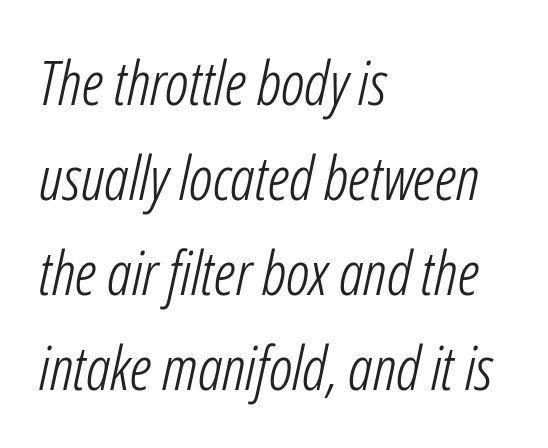
{"italic": "yes", "lean": "right", "slant_degrees": 12, "bold": "no", "weight": "light", "width": "condensed", "stroke_contrast": "low", "x_height": "medium", "monospaced": "no", "underline": "no", "align": "left", "line_spacing": "normal", "line_spacing_ratio": 1.56, "letter_spacing": "normal", "letter_spacing_em": 0.0, "glyph_px": 61}
